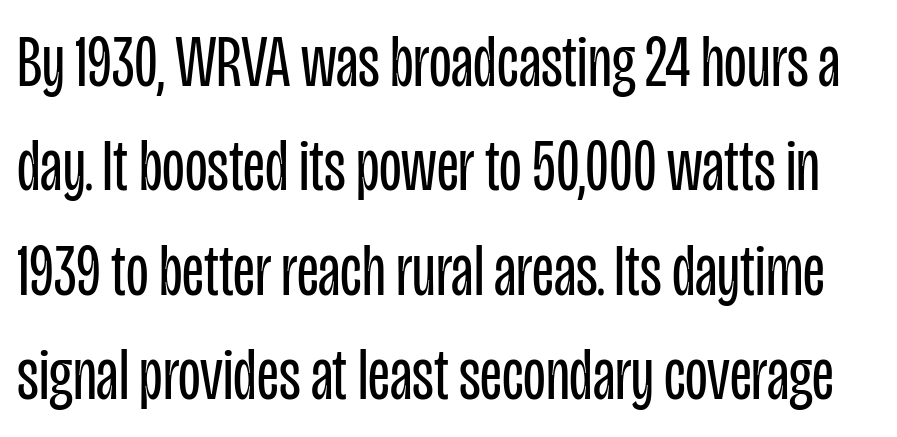
Q: Is the text bold? A: No.
Q: Is the text italic (slanted)? A: No, it is upright.
Q: Is the typeface a serif or a sans-serif typeface? A: Sans-serif.
Q: Is the text underlined? A: No.
Q: Is the spacing between letters normal or unusually wide? A: Normal.
Q: Is the spacing between lines tight, normal or loose? A: Normal.
Q: Width (condensed, normal, or wide)? A: Condensed.
Q: Stroke contrast? A: Low.
Q: x-height? A: Large.
Q: Monospaced? A: No.
